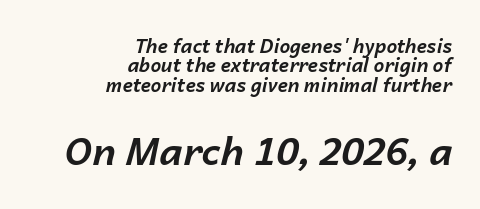
The image shows 38 px bold type, italic (leaning right); set right-aligned, tight line spacing (1.02x), normal letter spacing, not underlined; the second (bottom) block is 2.0x larger; low stroke contrast and a medium x-height.
